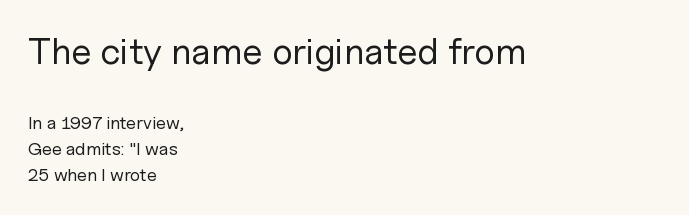
The image shows 37 px regular-weight sans-serif type, upright; set left-aligned, normal line spacing (1.45x), normal letter spacing, not underlined; the first (top) block is 2.06x larger; low stroke contrast and a medium x-height.
